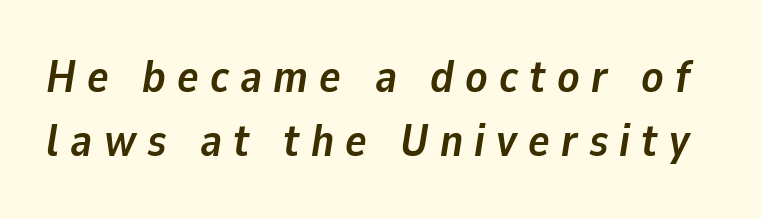
The image shows 45 px semibold type, italic (leaning right); set normal line spacing (1.43x), unusually wide letter spacing (+0.25 em), not underlined; low stroke contrast and a medium x-height.
